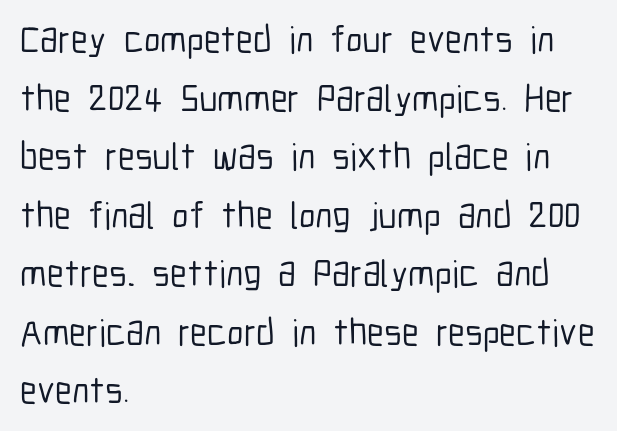
Tracking value appears to be zero — textbook default spacing. Look at the bottom of the vertical strokes: they stop flat, with no serifs. Underline: absent. The vertical gap from one line to the next is medium.
